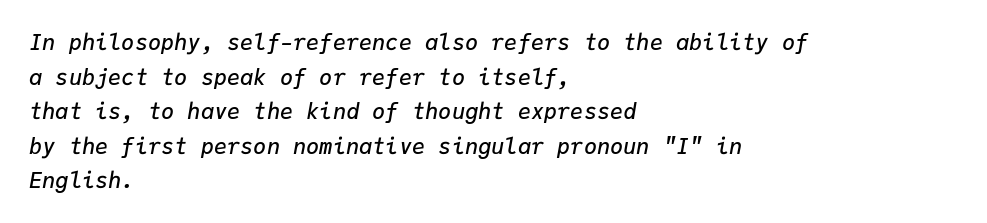
{"italic": "yes", "lean": "right", "slant_degrees": 9, "bold": "semi", "underline": "no", "align": "left", "line_spacing": "normal", "line_spacing_ratio": 1.57, "letter_spacing": "normal", "letter_spacing_em": 0.0, "glyph_px": 22}
